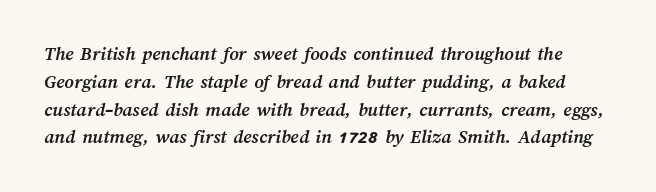
The image shows 20 px bold type; set normal line spacing (1.39x), normal letter spacing, not underlined.
